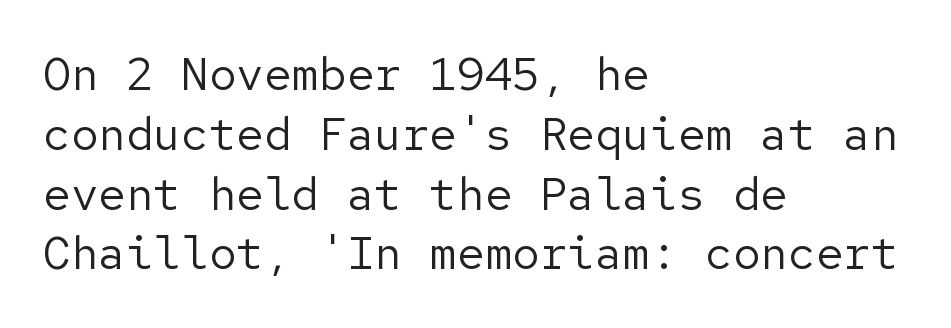
Q: Is the text bold? A: No.
Q: Is the text italic (slanted)? A: No, it is upright.
Q: Is the typeface a serif or a sans-serif typeface? A: Sans-serif.
Q: Is the text underlined? A: No.
Q: How is the paragraph aligned? A: Left-aligned.
Q: Is the spacing between letters normal or unusually wide? A: Normal.
Q: Is the spacing between lines tight, normal or loose? A: Normal.
Q: Width (condensed, normal, or wide)? A: Normal.
Q: Stroke contrast? A: Low.
Q: x-height? A: Medium.
